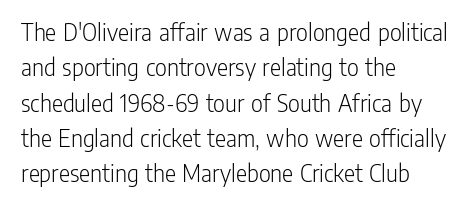
Q: Is the text bold? A: No.
Q: Is the text italic (slanted)? A: No, it is upright.
Q: Is the text underlined? A: No.
Q: How is the paragraph aligned? A: Left-aligned.
Q: Is the spacing between letters normal or unusually wide? A: Normal.
Q: Is the spacing between lines tight, normal or loose? A: Normal.
